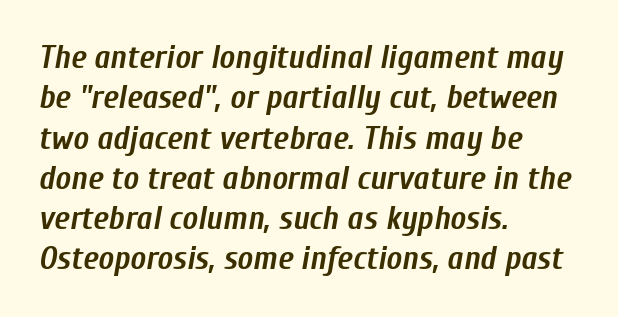
Q: Is the text bold? A: Yes.
Q: Is the text italic (slanted)? A: Yes, it leans right by about 10 degrees.
Q: Is the text underlined? A: No.
Q: How is the paragraph aligned? A: Left-aligned.
Q: Is the spacing between letters normal or unusually wide? A: Normal.
Q: Width (condensed, normal, or wide)? A: Condensed.
Q: Stroke contrast? A: Low.
Q: x-height? A: Medium.
Q: Monospaced? A: No.
